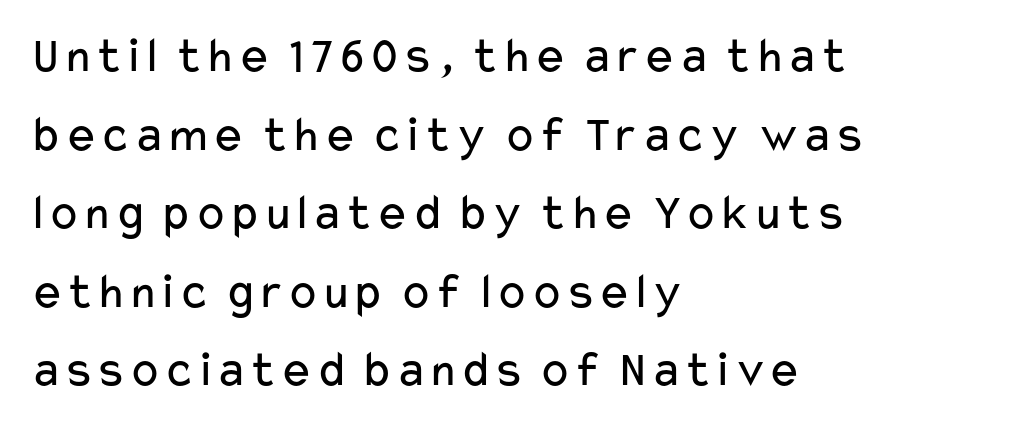
Q: Is the text bold? A: No.
Q: Is the text italic (slanted)? A: No, it is upright.
Q: Is the typeface a serif or a sans-serif typeface? A: Sans-serif.
Q: Is the text underlined? A: No.
Q: How is the paragraph aligned? A: Left-aligned.
Q: Is the spacing between letters normal or unusually wide? A: Normal.
Q: Is the spacing between lines tight, normal or loose? A: Normal.
Q: Width (condensed, normal, or wide)? A: Wide.
Q: Stroke contrast? A: Low.
Q: x-height? A: Medium.
Q: Monospaced? A: No.
